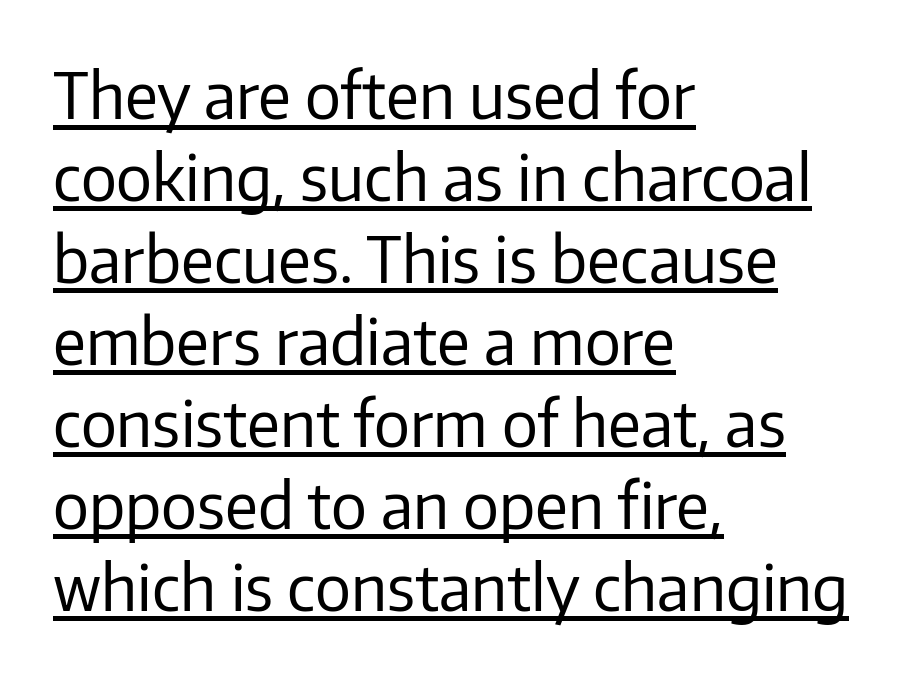
{"serif": "no", "italic": "no", "bold": "no", "weight": "regular", "width": "normal", "stroke_contrast": "low", "x_height": "medium", "monospaced": "no", "underline": "yes", "align": "left", "line_spacing": "normal", "line_spacing_ratio": 1.28, "letter_spacing": "normal", "letter_spacing_em": 0.0, "glyph_px": 64}
